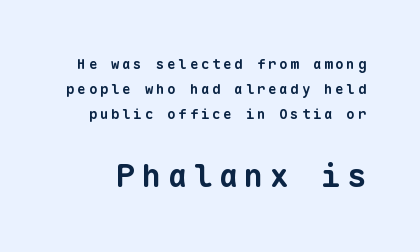
{"serif": "no", "bold": "yes", "weight": "bold", "width": "normal", "stroke_contrast": "low", "x_height": "medium", "monospaced": "yes", "underline": "no", "line_spacing_ratio": 1.78, "letter_spacing": "wide", "letter_spacing_em": 0.2, "larger_block": "second", "size_ratio": 2.29, "glyph_px": 32}
